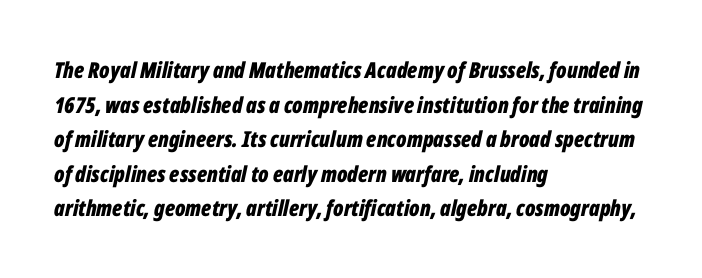
{"italic": "yes", "lean": "right", "slant_degrees": 12, "bold": "yes", "underline": "no", "align": "left", "line_spacing": "normal", "line_spacing_ratio": 1.57, "letter_spacing": "normal", "letter_spacing_em": 0.0, "glyph_px": 22}
